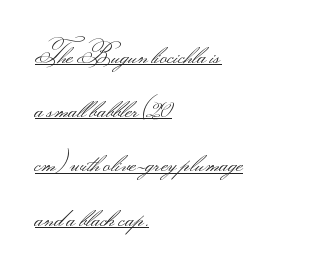
{"bold": "no", "underline": "yes", "align": "left", "line_spacing": "loose", "line_spacing_ratio": 2.17, "letter_spacing": "normal", "letter_spacing_em": 0.0, "glyph_px": 25}
